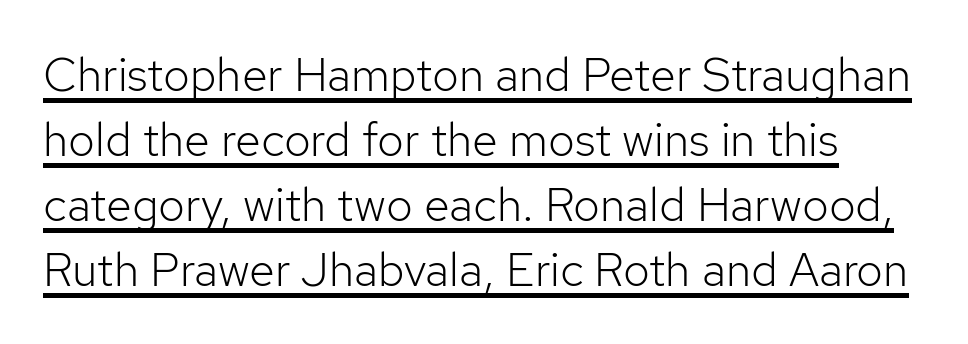
The image shows 47 px light sans-serif type, upright; set normal line spacing (1.38x), normal letter spacing, underlined; low stroke contrast and a medium x-height.
